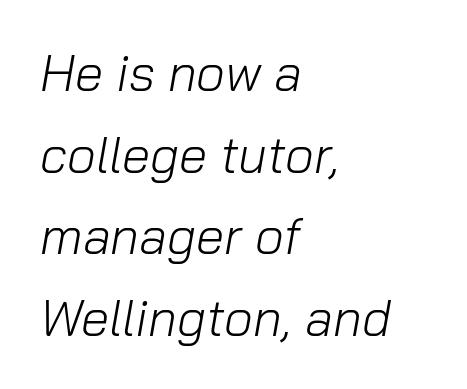
{"italic": "yes", "lean": "right", "slant_degrees": 10, "bold": "no", "weight": "light", "width": "normal", "stroke_contrast": "low", "x_height": "medium", "monospaced": "no", "underline": "no", "align": "left", "line_spacing": "normal", "line_spacing_ratio": 1.6, "letter_spacing": "normal", "letter_spacing_em": 0.0, "glyph_px": 51}
